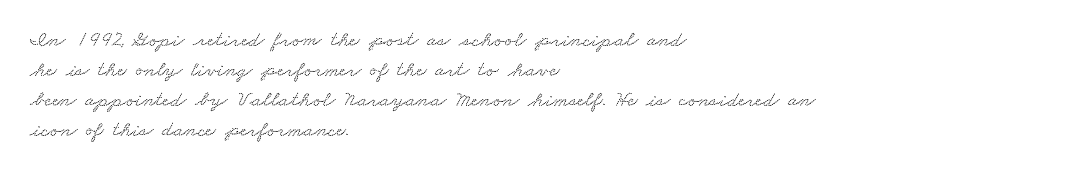
Q: Is the text underlined? A: No.
Q: How is the paragraph aligned? A: Left-aligned.
Q: Is the spacing between letters normal or unusually wide? A: Normal.
Q: Is the spacing between lines tight, normal or loose? A: Normal.
